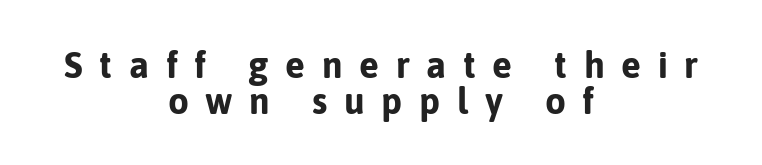
{"serif": "no", "italic": "no", "bold": "yes", "weight": "bold", "width": "normal", "stroke_contrast": "low", "x_height": "medium", "monospaced": "no", "underline": "no", "align": "center", "line_spacing": "tight", "line_spacing_ratio": 0.96, "letter_spacing": "wide", "letter_spacing_em": 0.45, "glyph_px": 37}
